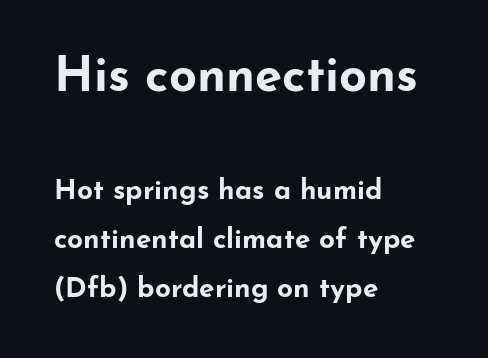
Q: Is the text bold? A: Yes.
Q: Is the text italic (slanted)? A: No, it is upright.
Q: Is the typeface a serif or a sans-serif typeface? A: Sans-serif.
Q: Is the text underlined? A: No.
Q: How is the paragraph aligned? A: Left-aligned.
Q: Is the spacing between letters normal or unusually wide? A: Normal.
Q: Which block of text is set in a larger size, the first (top) or the second (bottom)? A: The first (top) one.
Q: Width (condensed, normal, or wide)? A: Wide.
Q: Stroke contrast? A: Low.
Q: x-height? A: Small.
Q: Monospaced? A: No.
